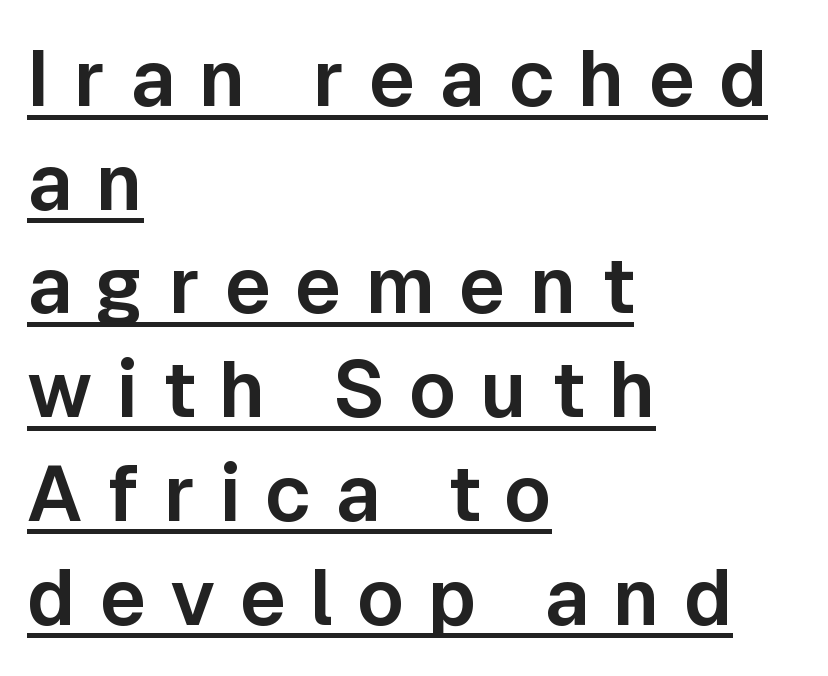
The image shows 78 px sans-serif type, upright; set left-aligned, normal line spacing (1.33x), unusually wide letter spacing (+0.31 em), underlined; low stroke contrast and a medium x-height.
